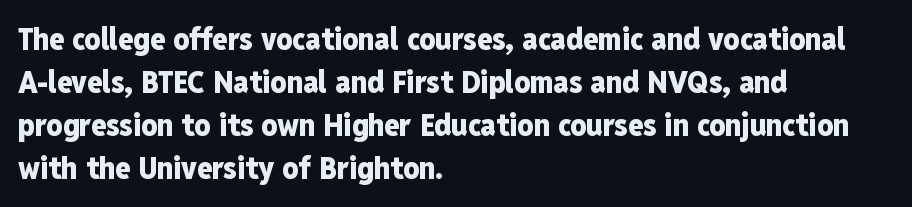
{"serif": "no", "italic": "no", "bold": "yes", "weight": "heavy", "width": "condensed", "stroke_contrast": "low", "x_height": "medium", "monospaced": "no", "underline": "no", "align": "left", "line_spacing": "normal", "line_spacing_ratio": 1.39, "letter_spacing": "normal", "letter_spacing_em": 0.0, "glyph_px": 31}
